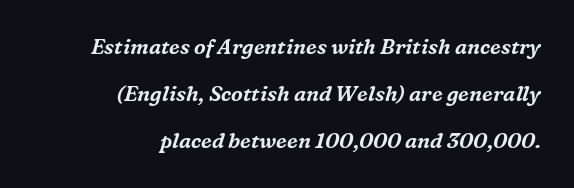
The image shows 21 px text type, italic (leaning right); set right-aligned, loose line spacing (2.24x), normal letter spacing, not underlined.
